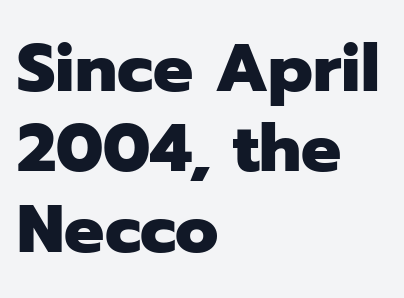
Q: Is the text bold? A: Yes.
Q: Is the text italic (slanted)? A: No, it is upright.
Q: Is the typeface a serif or a sans-serif typeface? A: Sans-serif.
Q: Is the text underlined? A: No.
Q: How is the paragraph aligned? A: Left-aligned.
Q: Is the spacing between letters normal or unusually wide? A: Normal.
Q: Width (condensed, normal, or wide)? A: Normal.
Q: Stroke contrast? A: Low.
Q: x-height? A: Medium.
Q: Monospaced? A: No.
